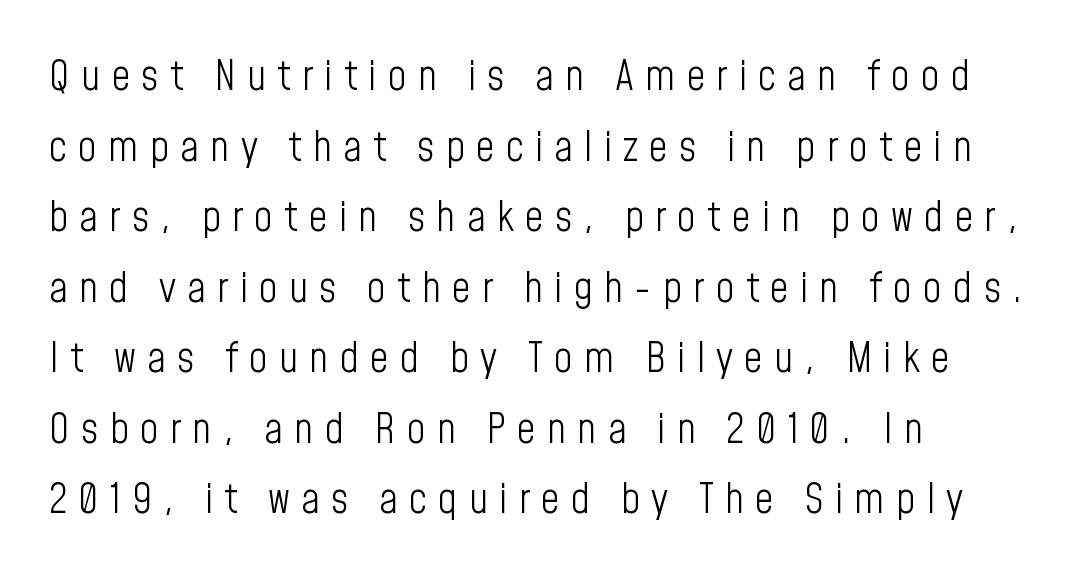
The image shows 41 px light, condensed sans-serif type, upright; set left-aligned, line spacing 1.72x, unusually wide letter spacing (+0.27 em), not underlined; low stroke contrast and a medium x-height.
